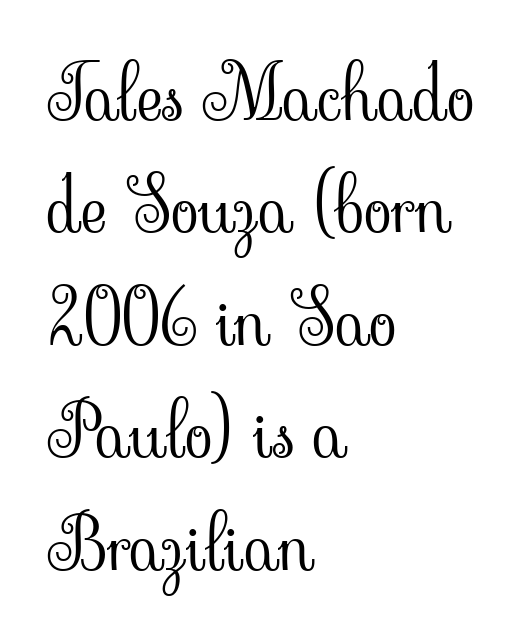
Q: Is the text bold? A: No.
Q: Is the text italic (slanted)? A: No, it is upright.
Q: Is the typeface a serif or a sans-serif typeface? A: Serif.
Q: Is the text underlined? A: No.
Q: How is the paragraph aligned? A: Left-aligned.
Q: Is the spacing between letters normal or unusually wide? A: Normal.
Q: Is the spacing between lines tight, normal or loose? A: Normal.
Q: Width (condensed, normal, or wide)? A: Normal.
Q: Stroke contrast? A: Low.
Q: x-height? A: Small.
Q: Monospaced? A: No.
